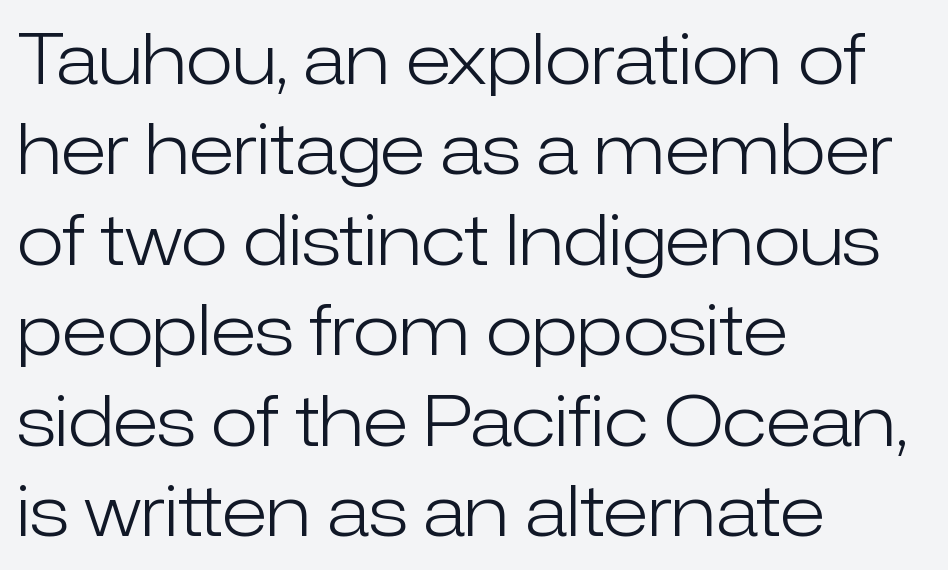
Counters stay open thanks to moderate or lighter strokes. Character widths vary here, with narrow letters taking less room than wide ones. All the whitespace from short lines collects on the right. Any mark beneath the type? The region is blank.
